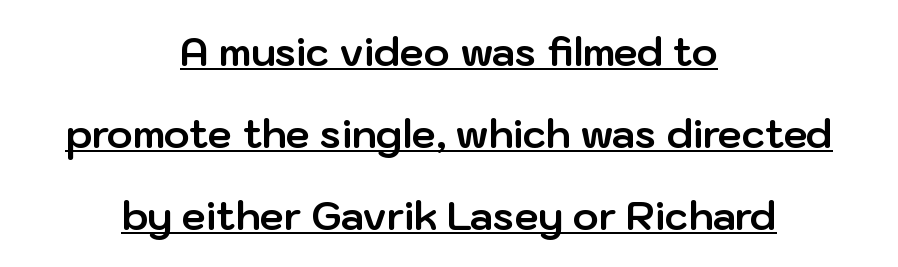
Look at the tracking — it's just the regular setting, nothing added. The rendering uses a bold face; every stroke is thick and dark. The compositor balanced each line on the midline. Interline gaps are noticeably wide in this sample. Unlike a traditional serif, this face leaves its strokes unadorned. The passage shown is typed in a proportional face where columns would drift.
